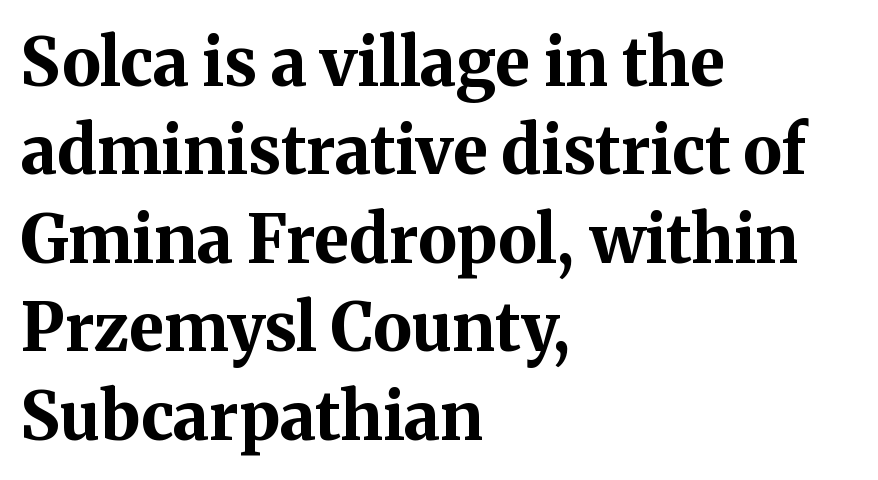
Short and long lines alike share a common starting point at left. The letters stand upright; this is a roman face. Plenty of ink on the page — the face is bold. Unmarked baselines from the first word to the last.
